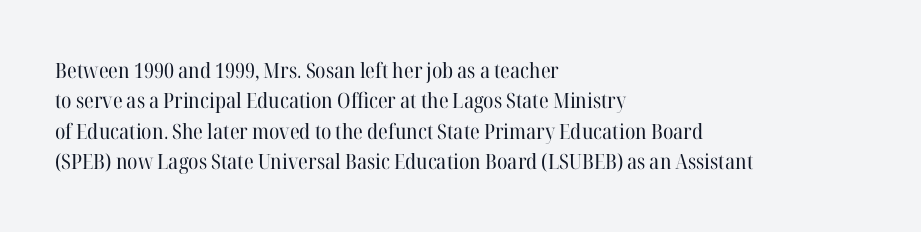
{"italic": "no", "bold": "no", "underline": "no", "align": "left", "line_spacing": "normal", "line_spacing_ratio": 1.45, "letter_spacing": "normal", "letter_spacing_em": 0.0, "glyph_px": 21}
